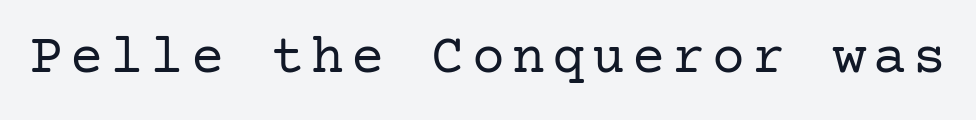
Q: Is the text bold? A: No.
Q: Is the text italic (slanted)? A: No, it is upright.
Q: Is the typeface a serif or a sans-serif typeface? A: Serif.
Q: Is the text underlined? A: No.
Q: Width (condensed, normal, or wide)? A: Normal.
Q: Stroke contrast? A: Low.
Q: x-height? A: Medium.
